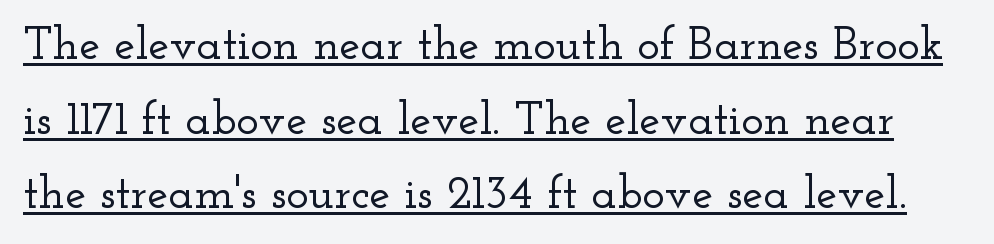
The image shows 47 px wide serif type, upright; set normal line spacing (1.59x), normal letter spacing, underlined; low stroke contrast and a small x-height.
